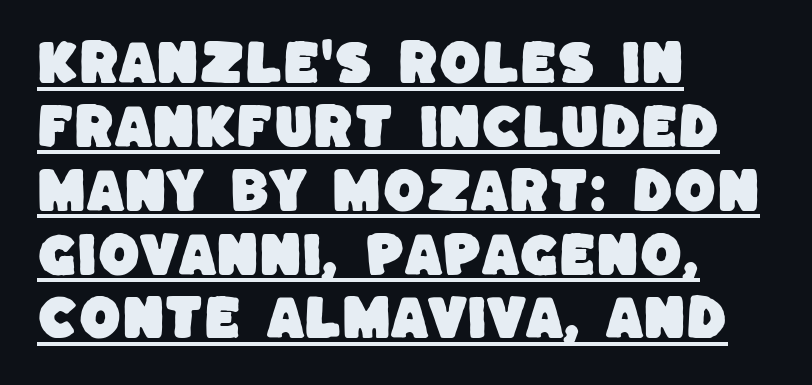
Q: Is the typeface a serif or a sans-serif typeface? A: Sans-serif.
Q: Is the text underlined? A: Yes.
Q: How is the paragraph aligned? A: Left-aligned.
Q: Is the spacing between letters normal or unusually wide? A: Normal.
Q: Is the spacing between lines tight, normal or loose? A: Normal.
Q: Width (condensed, normal, or wide)? A: Normal.
Q: Stroke contrast? A: Low.
Q: x-height? A: Large.
Q: Monospaced? A: No.
